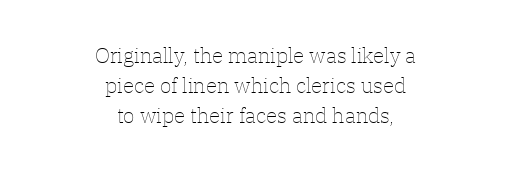
{"italic": "no", "bold": "no", "underline": "no", "align": "center", "line_spacing": "normal", "line_spacing_ratio": 1.44, "letter_spacing": "normal", "letter_spacing_em": 0.0, "glyph_px": 21}
